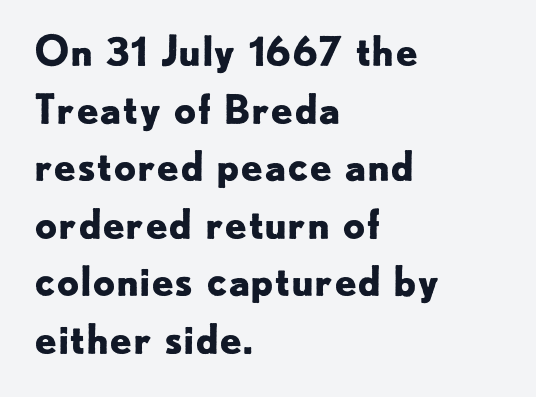
{"serif": "no", "italic": "no", "bold": "yes", "weight": "bold", "width": "normal", "stroke_contrast": "low", "x_height": "small", "monospaced": "no", "underline": "no", "align": "left", "line_spacing": "normal", "line_spacing_ratio": 1.44, "letter_spacing": "normal", "letter_spacing_em": 0.0, "glyph_px": 40}
